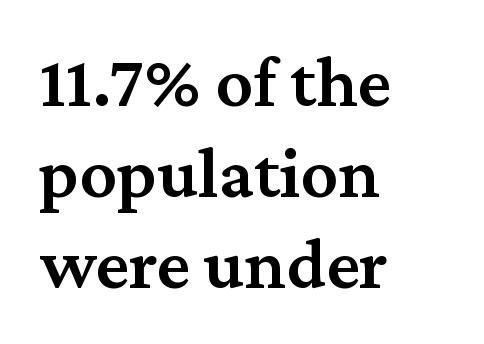
{"serif": "yes", "italic": "no", "bold": "semi", "weight": "semibold", "width": "normal", "stroke_contrast": "medium", "x_height": "medium", "monospaced": "no", "underline": "no", "align": "left", "line_spacing_ratio": 1.23, "letter_spacing": "normal", "letter_spacing_em": 0.0, "glyph_px": 74}
